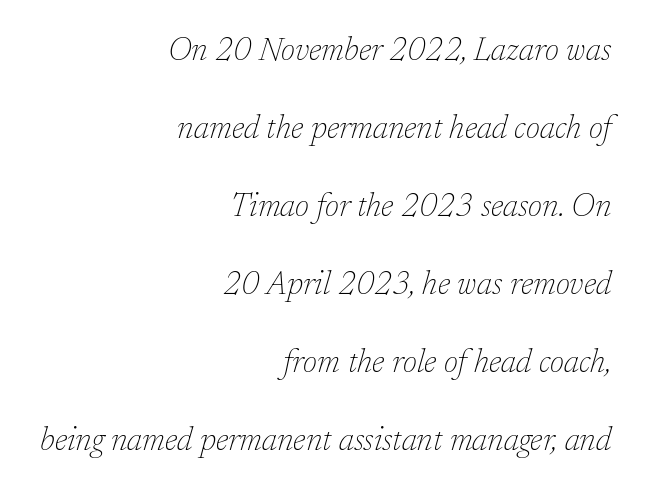
The words here are not underlined. The designer went with a serif here, giving each stem small feet. The letterforms sit at book weight or below. Do the characters align in a grid? No, the font is proportional. If you measured baseline to baseline, you'd find a long distance.
